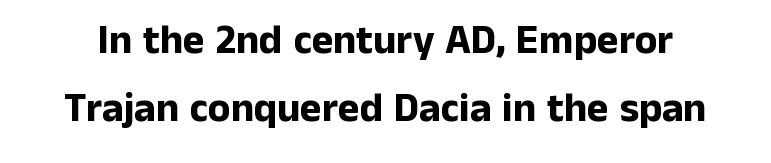
Q: Is the text bold? A: Yes.
Q: Is the text italic (slanted)? A: No, it is upright.
Q: Is the typeface a serif or a sans-serif typeface? A: Sans-serif.
Q: Is the text underlined? A: No.
Q: Is the spacing between letters normal or unusually wide? A: Normal.
Q: Is the spacing between lines tight, normal or loose? A: Normal.
Q: Width (condensed, normal, or wide)? A: Normal.
Q: Stroke contrast? A: Low.
Q: x-height? A: Medium.
Q: Monospaced? A: No.
